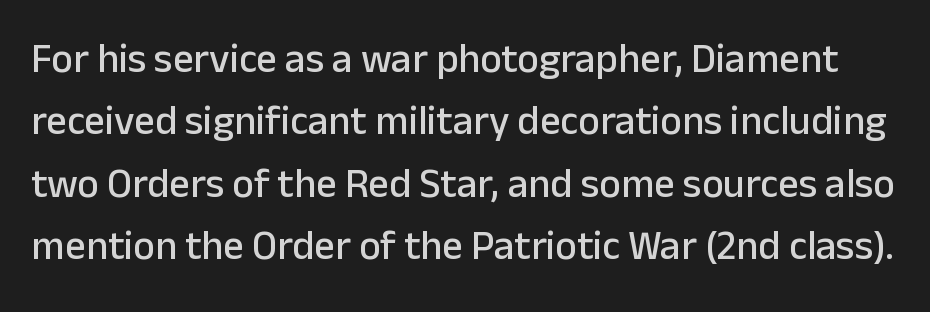
Observe the absence of serifs on each vertical stroke in this sample. Underlining? Definitely not there. Characters remain perfectly vertical along every line. Does extra space separate the letters? No, they use regular spacing. Interline gaps are of average width in this sample.
